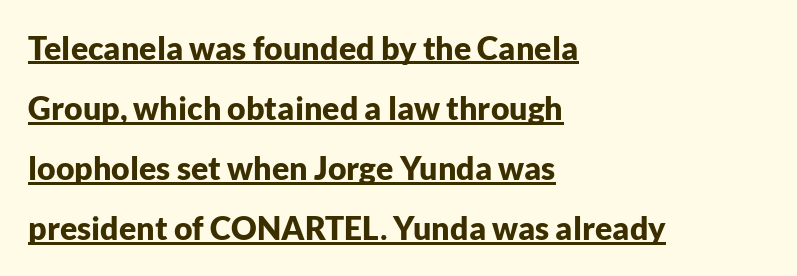
The image shows 32 px bold sans-serif type, upright; set left-aligned, line spacing 1.88x, normal letter spacing, underlined; low stroke contrast and a medium x-height.
